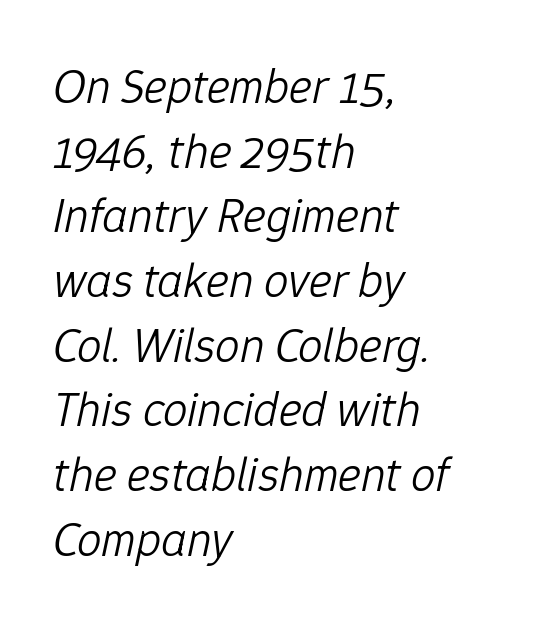
{"italic": "yes", "lean": "right", "slant_degrees": 12, "bold": "no", "weight": "light", "width": "normal", "stroke_contrast": "low", "x_height": "medium", "monospaced": "no", "underline": "no", "align": "left", "line_spacing": "normal", "line_spacing_ratio": 1.32, "letter_spacing": "normal", "letter_spacing_em": 0.0, "glyph_px": 49}
